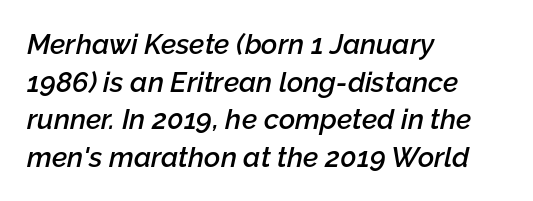
{"italic": "yes", "lean": "right", "slant_degrees": 12, "bold": "semi", "weight": "semibold", "width": "normal", "stroke_contrast": "low", "x_height": "medium", "monospaced": "no", "underline": "no", "align": "left", "line_spacing": "normal", "line_spacing_ratio": 1.34, "letter_spacing": "normal", "letter_spacing_em": 0.0, "glyph_px": 28}
